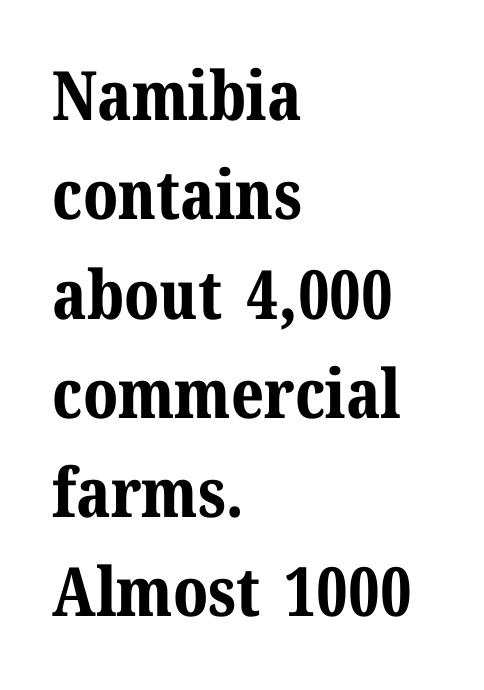
Default kerning and tracking; the words read as compact shapes. The type sits square on the baseline with zero lean. Rows of type keep a routine distance in the vertical direction. You can tell from the footed stems that serif type was used. Each line starts at the same left margin while the right side varies.
